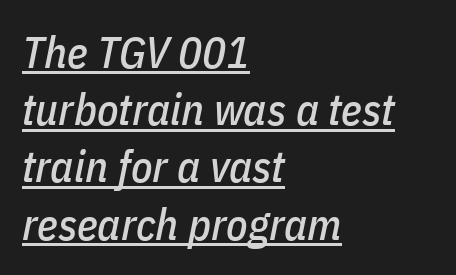
Q: Is the text italic (slanted)? A: Yes, it leans right by about 11 degrees.
Q: Is the text underlined? A: Yes.
Q: How is the paragraph aligned? A: Left-aligned.
Q: Is the spacing between letters normal or unusually wide? A: Normal.
Q: Is the spacing between lines tight, normal or loose? A: Normal.
Q: Width (condensed, normal, or wide)? A: Condensed.
Q: Stroke contrast? A: Low.
Q: x-height? A: Medium.
Q: Monospaced? A: No.
